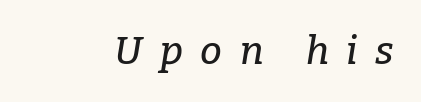
{"serif": "yes", "italic": "yes", "lean": "right", "slant_degrees": 9, "width": "normal", "stroke_contrast": "low", "x_height": "medium", "monospaced": "no", "underline": "no", "letter_spacing": "wide", "letter_spacing_em": 0.45, "glyph_px": 39}
